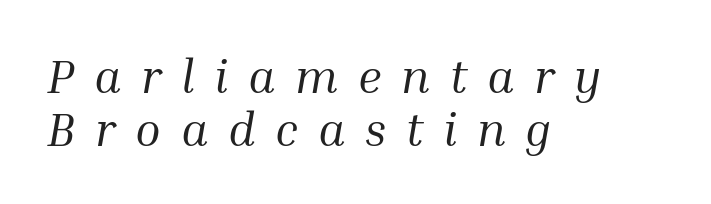
{"serif": "yes", "italic": "yes", "lean": "right", "slant_degrees": 10, "bold": "no", "weight": "regular", "width": "normal", "stroke_contrast": "medium", "x_height": "medium", "monospaced": "no", "underline": "no", "align": "left", "line_spacing": "tight", "line_spacing_ratio": 1.12, "letter_spacing": "wide", "letter_spacing_em": 0.42, "glyph_px": 47}
